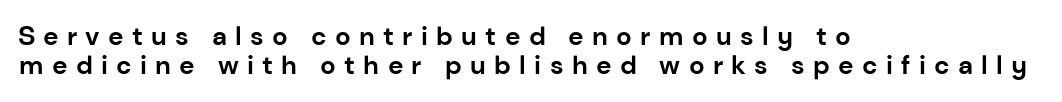
Q: Is the text bold? A: Yes.
Q: Is the text italic (slanted)? A: No, it is upright.
Q: Is the text underlined? A: No.
Q: How is the paragraph aligned? A: Left-aligned.
Q: Is the spacing between letters normal or unusually wide? A: Unusually wide.
Q: Is the spacing between lines tight, normal or loose? A: Tight.
